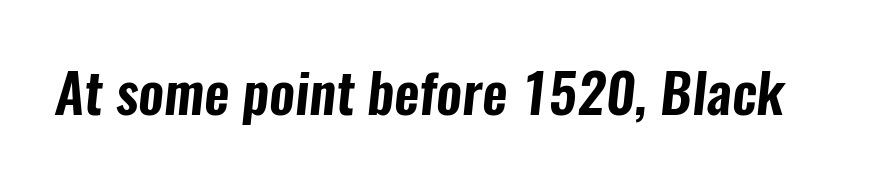
Q: Is the typeface a serif or a sans-serif typeface? A: Sans-serif.
Q: Is the text underlined? A: No.
Q: Is the spacing between letters normal or unusually wide? A: Normal.
Q: Width (condensed, normal, or wide)? A: Condensed.
Q: Stroke contrast? A: Low.
Q: x-height? A: Medium.
Q: Monospaced? A: No.
